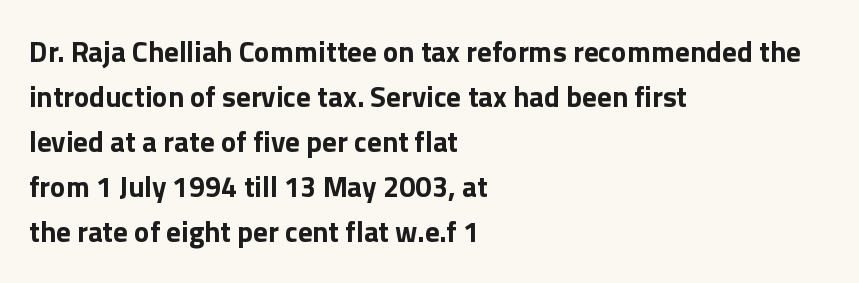
Compared with an ordinary text face, these strokes are far heavier — a full bold. Nope, no serifs anywhere on these letters. A roman cut, with each character standing at attention. Interline gaps are of average width in this sample. What stands out about the letter spacing? Nothing — it is the standard amount. The rendering anchors every line to the left-hand side.
